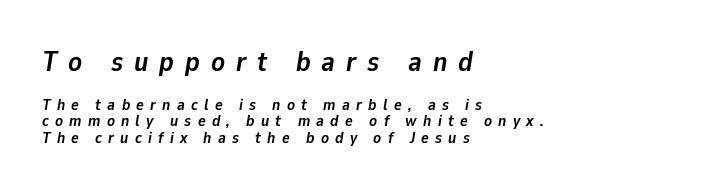
{"italic": "yes", "lean": "right", "slant_degrees": 9, "bold": "yes", "weight": "semibold", "width": "normal", "stroke_contrast": "low", "x_height": "medium", "monospaced": "no", "underline": "no", "align": "left", "line_spacing": "tight", "line_spacing_ratio": 1.02, "letter_spacing": "wide", "letter_spacing_em": 0.39, "larger_block": "first", "size_ratio": 1.75, "glyph_px": 28}
